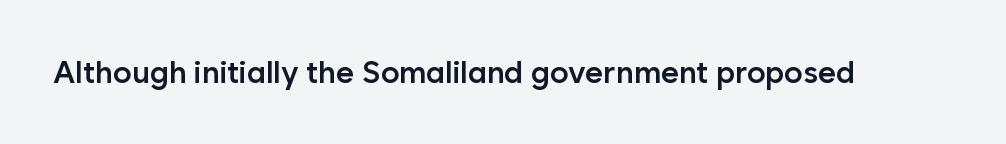
The image shows 31 px semibold sans-serif type, upright; set normal letter spacing, not underlined; low stroke contrast and a medium x-height.
